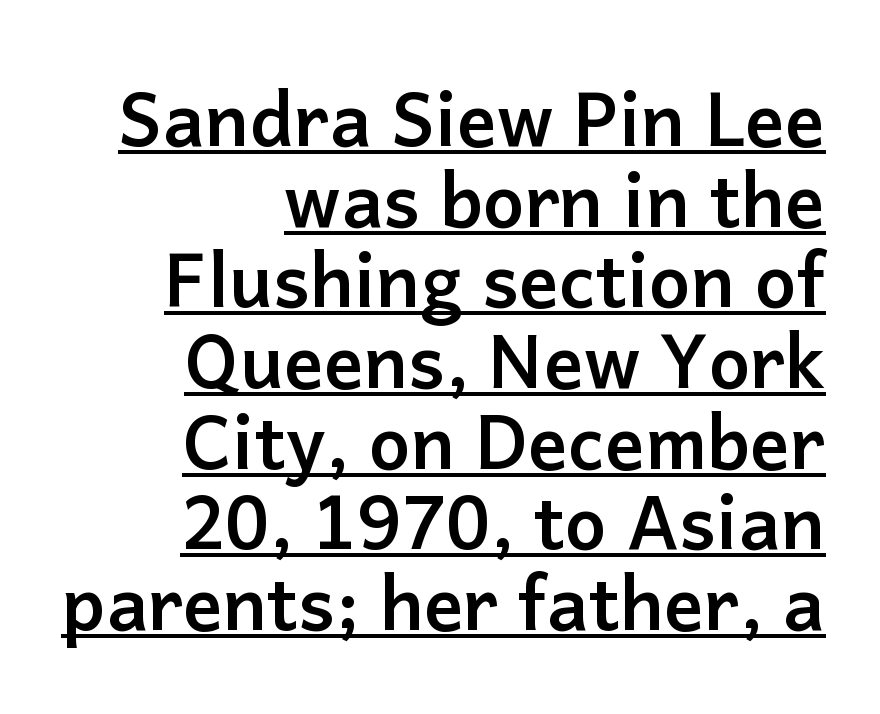
The image shows 74 px semibold sans-serif type, upright; set right-aligned, tight line spacing (1.09x), normal letter spacing, underlined; low stroke contrast and a medium x-height.
